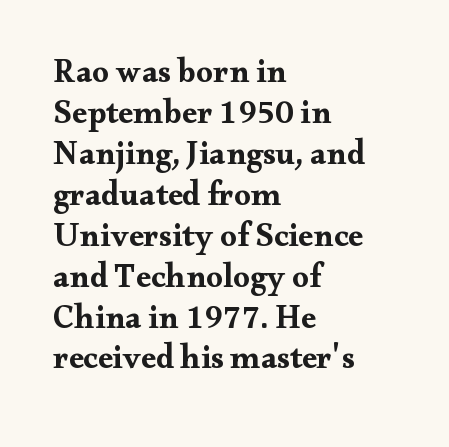
The text block is weighted toward the left margin, trailing off unevenly rightward. Notice how the stems are strictly vertical — no italics here. Honestly, there is no underline to notice here at all. The passage shown is typed in a proportional face where columns would drift. Examine the stroke ends and you'll spot serifs.
